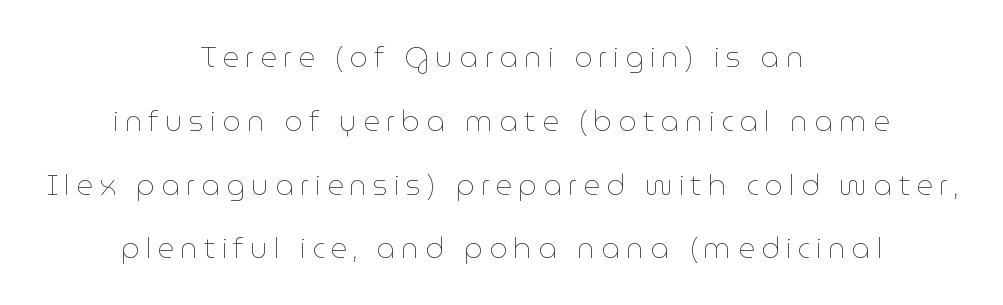
{"italic": "no", "bold": "no", "weight": "thin", "width": "normal", "stroke_contrast": "low", "x_height": "medium", "monospaced": "no", "underline": "no", "align": "center", "line_spacing": "loose", "line_spacing_ratio": 2.2, "letter_spacing": "wide", "letter_spacing_em": 0.21, "glyph_px": 29}
